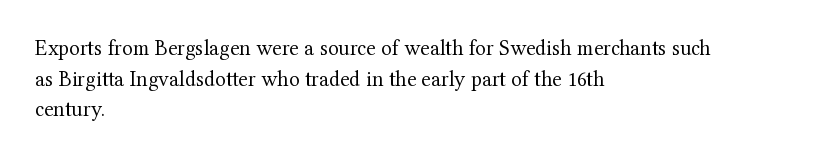
The image shows 22 px text type, upright; set left-aligned, normal line spacing (1.39x), normal letter spacing, not underlined.
